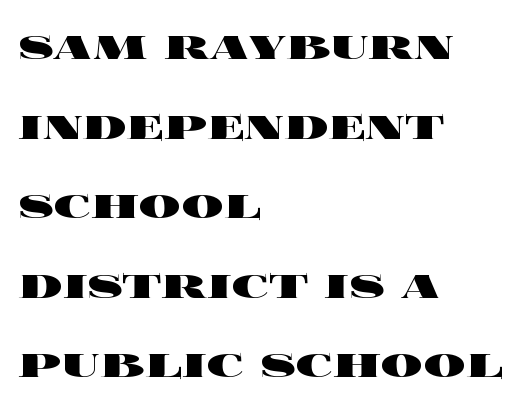
How are the letters spaced? Ordinarily, with no added tracking. No italicization has been applied; the sample stays upright. Each row of text sits above clean, open space. Interline gaps are of average width in this sample. Notice how the passage keeps a crisp vertical edge on the left only. Heavy-handed strokes throughout: this text is bold.
